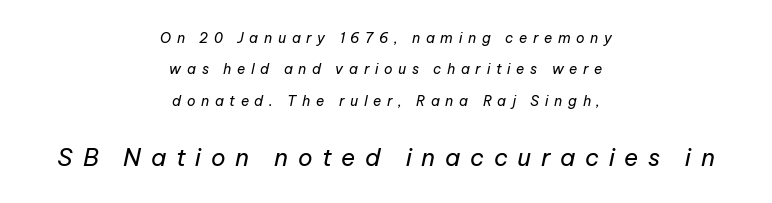
The image shows 24 px text type, italic (leaning right); set centered, loose line spacing (2.24x), unusually wide letter spacing (+0.4 em), not underlined; the second (bottom) block is 1.71x larger.
